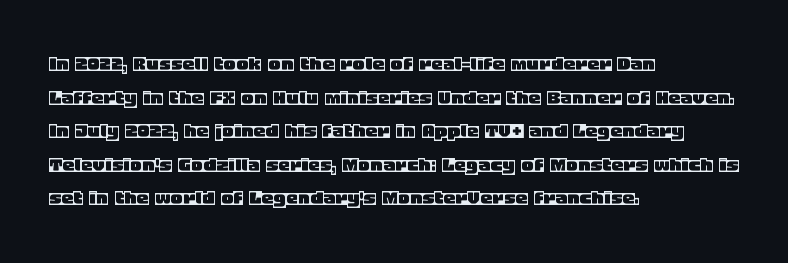
Q: Is the text italic (slanted)? A: No, it is upright.
Q: Is the text underlined? A: No.
Q: How is the paragraph aligned? A: Left-aligned.
Q: Is the spacing between letters normal or unusually wide? A: Normal.
Q: Is the spacing between lines tight, normal or loose? A: Normal.
